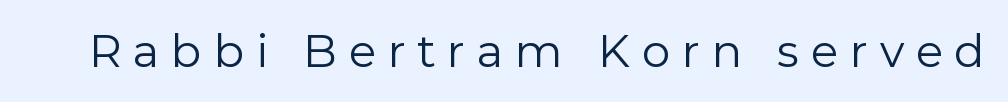
The type family on display is of the sans-serif kind. The foot of each line stays bare and open. No chunkiness to these letters — they're not bold. Substantial extra tracking has been applied to these lines. You can tell it's not italic because the verticals are truly vertical.
